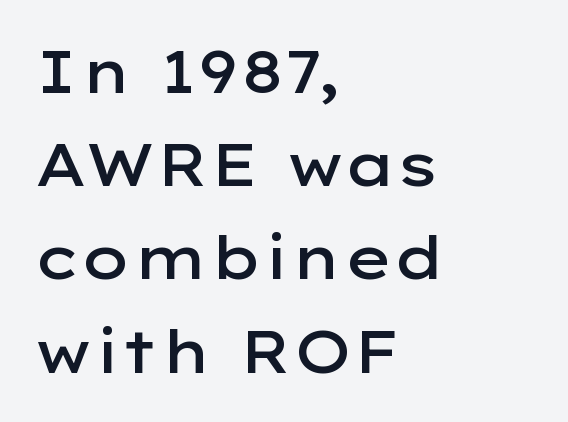
Q: Is the text bold? A: Semi-bold.
Q: Is the text italic (slanted)? A: No, it is upright.
Q: Is the typeface a serif or a sans-serif typeface? A: Sans-serif.
Q: Is the text underlined? A: No.
Q: How is the paragraph aligned? A: Left-aligned.
Q: Is the spacing between letters normal or unusually wide? A: Normal.
Q: Is the spacing between lines tight, normal or loose? A: Normal.
Q: Width (condensed, normal, or wide)? A: Wide.
Q: Stroke contrast? A: Low.
Q: x-height? A: Medium.
Q: Monospaced? A: No.
